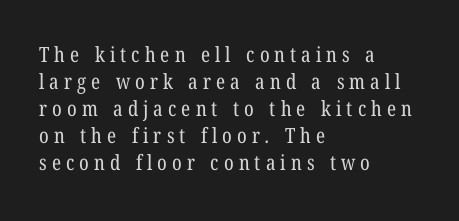
{"bold": "no", "underline": "no", "align": "left", "line_spacing": "normal", "line_spacing_ratio": 1.29, "letter_spacing": "wide", "letter_spacing_em": 0.24, "glyph_px": 21}
